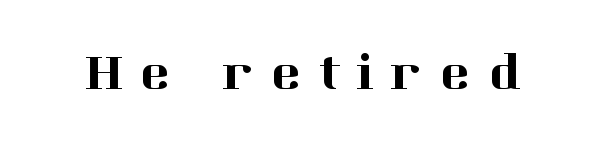
Underline: absent. The glyphs in this specimen are seriffed. Do the characters align in a grid? No, the font is proportional. The type is letterspaced generously, with wide tracking.
